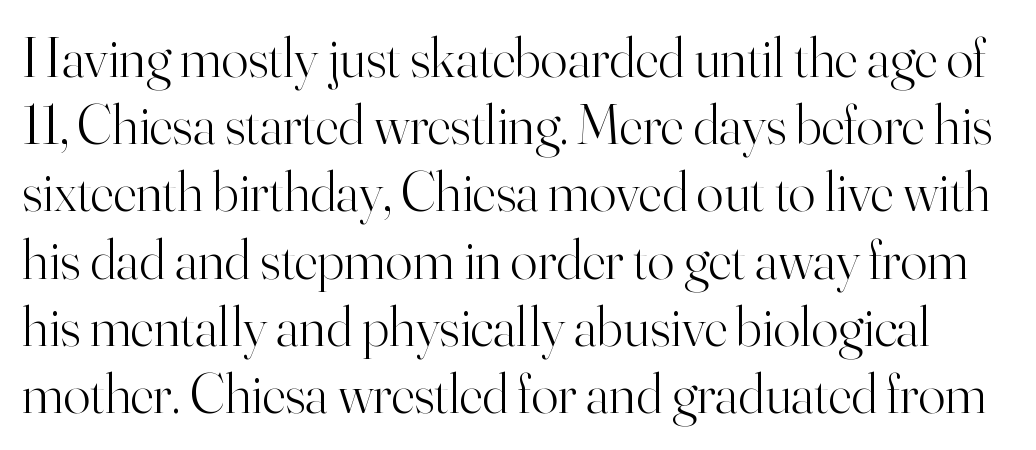
{"serif": "yes", "italic": "no", "bold": "no", "weight": "light", "width": "normal", "stroke_contrast": "high", "x_height": "small", "monospaced": "no", "underline": "no", "line_spacing_ratio": 1.2, "letter_spacing": "normal", "letter_spacing_em": 0.0, "glyph_px": 56}
